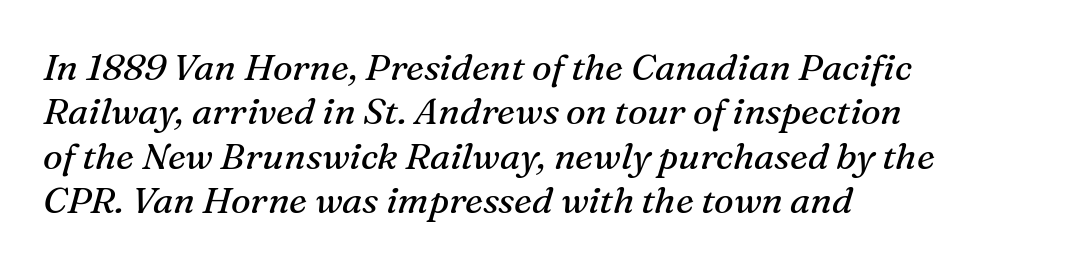
Is this a sans? No — the strokes have serifs. The rag falls on the right side of this text block. Note the varied advance widths — an 'i' is clearly narrower than an 'm'. Quick note: underline off. The characters are drawn with everyday or finer stroke widths.
